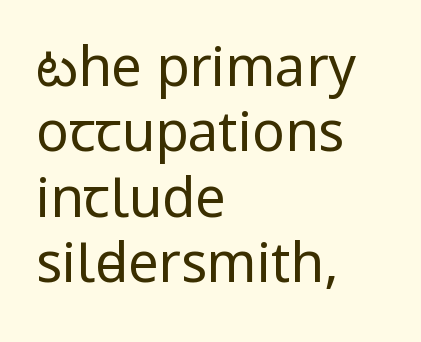
No letter is thick-stroked: the sample isn't bold. The text was rendered using a sans face with plain stroke endings. The rag falls on the right side of this text block. There is no visible air inserted between adjacent glyphs. Posture: vertical. Clear beneath every line of the passage.
